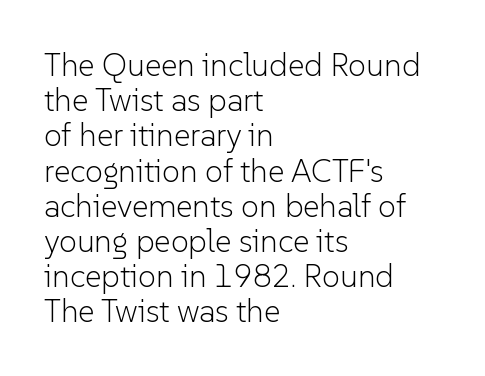
Posture: upright roman. In terms of letterform style, serifs are entirely absent. The rendering uses natural spacing where letterforms have individual widths. The paragraph has a hard left edge and a soft right edge. A clean baseline with only descenders dipping below it.
